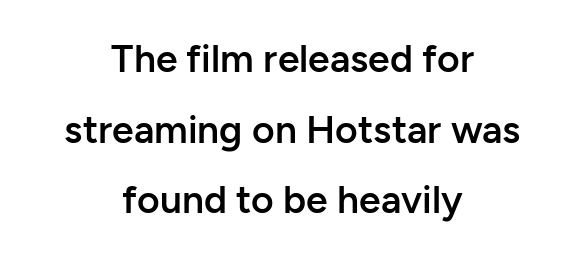
{"serif": "no", "italic": "no", "bold": "semi", "weight": "semibold", "width": "normal", "stroke_contrast": "low", "x_height": "medium", "monospaced": "no", "underline": "no", "align": "center", "line_spacing_ratio": 1.81, "letter_spacing": "normal", "letter_spacing_em": 0.0, "glyph_px": 39}
